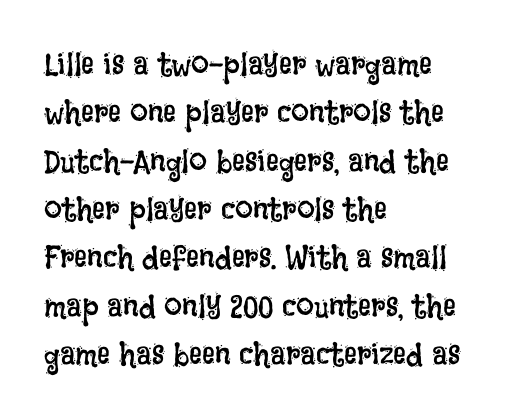
The image shows 32 px regular-weight, condensed type, upright; set left-aligned, normal line spacing (1.51x), normal letter spacing, not underlined; low stroke contrast and a large x-height.
